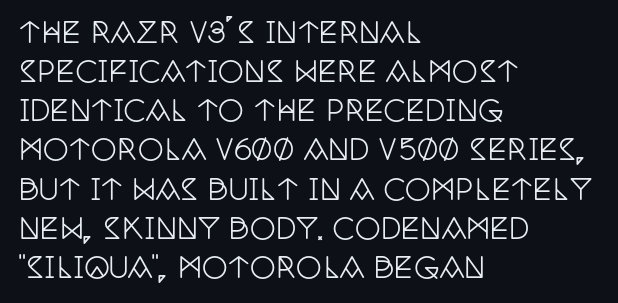
Q: Is the text italic (slanted)? A: No, it is upright.
Q: Is the typeface a serif or a sans-serif typeface? A: Serif.
Q: Is the text underlined? A: No.
Q: How is the paragraph aligned? A: Left-aligned.
Q: Is the spacing between letters normal or unusually wide? A: Normal.
Q: Is the spacing between lines tight, normal or loose? A: Normal.
Q: Width (condensed, normal, or wide)? A: Condensed.
Q: Stroke contrast? A: Low.
Q: x-height? A: Large.
Q: Monospaced? A: No.
